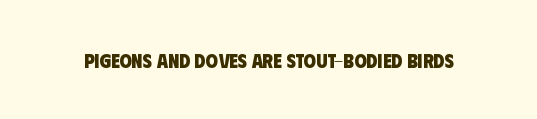
{"bold": "yes", "underline": "no", "letter_spacing": "normal", "letter_spacing_em": 0.0, "glyph_px": 20}
